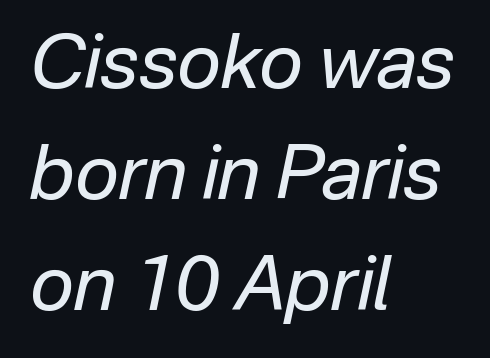
Q: Is the text bold? A: No.
Q: Is the text italic (slanted)? A: Yes, it leans right by about 12 degrees.
Q: Is the text underlined? A: No.
Q: How is the paragraph aligned? A: Left-aligned.
Q: Is the spacing between letters normal or unusually wide? A: Normal.
Q: Is the spacing between lines tight, normal or loose? A: Normal.
Q: Width (condensed, normal, or wide)? A: Normal.
Q: Stroke contrast? A: Low.
Q: x-height? A: Medium.
Q: Monospaced? A: No.
